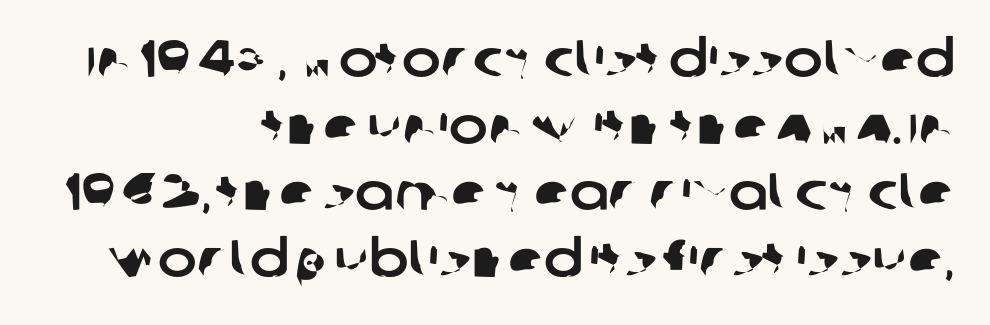
Type style note: lacks serifs. The passage shown stacks its lines at a standard gap. No extra tracking has been applied to these lines. The zone under the glyphs is completely vacant. The letters advance in unequal steps, a hallmark of proportional type. The rendering anchors every line to the right-hand side.
